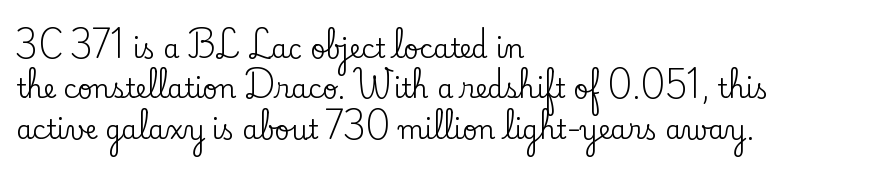
This rendering uses left alignment, leaving the right contour irregular. The vertical gap from one line to the next is medium. The space beneath each line is pristine and unruled. Does extra space separate the letters? No, they use regular spacing. Every character sits straight up, as roman type does.
